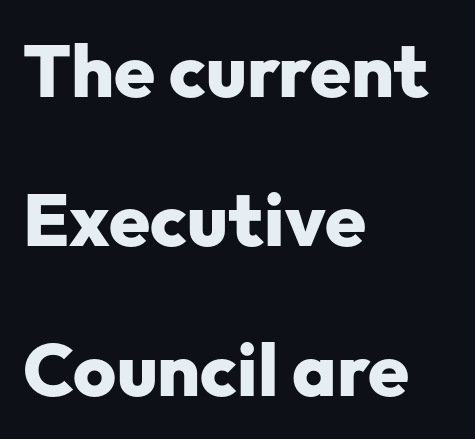
The image shows 74 px heavy sans-serif type, upright; set left-aligned, loose line spacing (2.02x), normal letter spacing, not underlined; low stroke contrast and a medium x-height.
